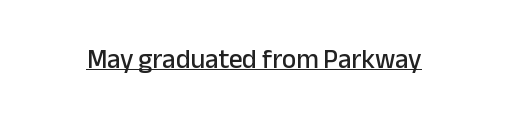
{"italic": "no", "underline": "yes", "letter_spacing": "normal", "letter_spacing_em": 0.0, "glyph_px": 27}
